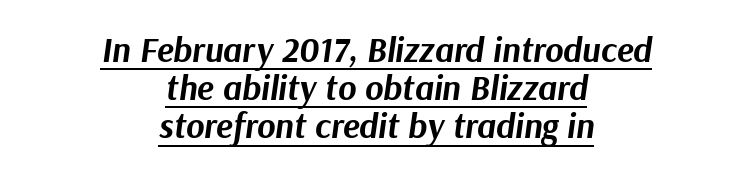
The image shows 35 px bold type, italic (leaning right); set centered, tight line spacing (1.09x), normal letter spacing, underlined; medium stroke contrast and a medium x-height.
